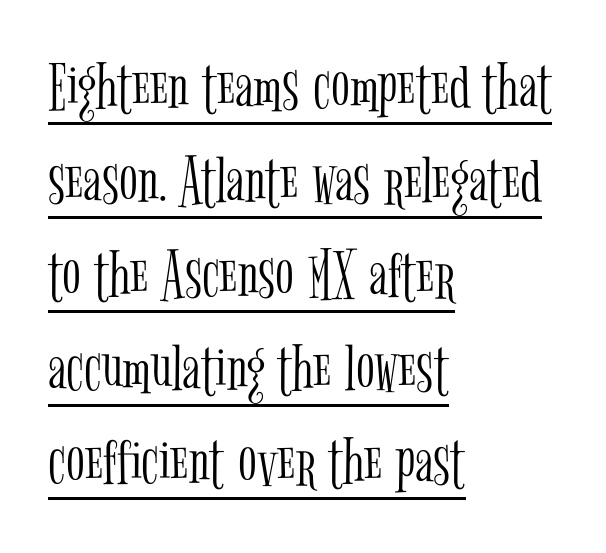
Q: Is the text bold? A: No.
Q: Is the text italic (slanted)? A: No, it is upright.
Q: Is the typeface a serif or a sans-serif typeface? A: Serif.
Q: Is the text underlined? A: Yes.
Q: How is the paragraph aligned? A: Left-aligned.
Q: Is the spacing between letters normal or unusually wide? A: Normal.
Q: Is the spacing between lines tight, normal or loose? A: Normal.
Q: Width (condensed, normal, or wide)? A: Condensed.
Q: Stroke contrast? A: Low.
Q: x-height? A: Medium.
Q: Monospaced? A: No.
